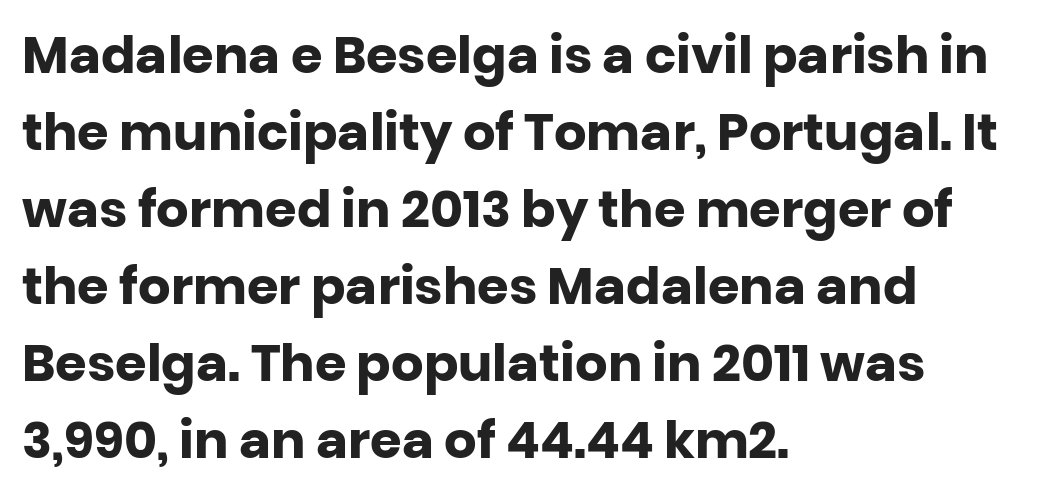
The image shows 51 px heavy sans-serif type, upright; set left-aligned, normal line spacing (1.51x), normal letter spacing, not underlined; low stroke contrast and a large x-height.
